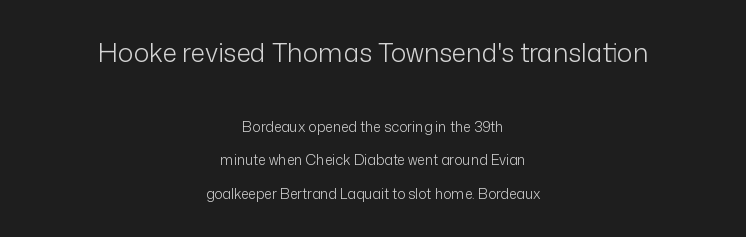
Q: Is the text bold? A: No.
Q: Is the text italic (slanted)? A: No, it is upright.
Q: Is the text underlined? A: No.
Q: How is the paragraph aligned? A: Centered.
Q: Is the spacing between letters normal or unusually wide? A: Normal.
Q: Is the spacing between lines tight, normal or loose? A: Loose.
Q: Which block of text is set in a larger size, the first (top) or the second (bottom)? A: The first (top) one.
